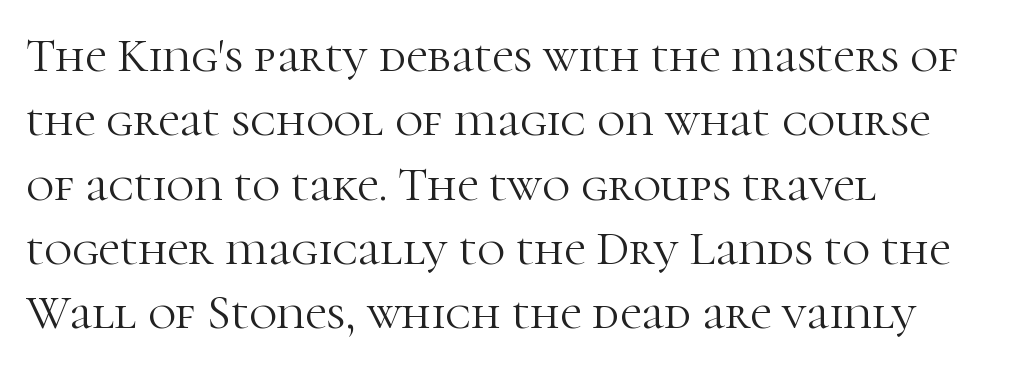
Q: Is the text bold? A: No.
Q: Is the text italic (slanted)? A: No, it is upright.
Q: Is the typeface a serif or a sans-serif typeface? A: Serif.
Q: Is the text underlined? A: No.
Q: How is the paragraph aligned? A: Left-aligned.
Q: Is the spacing between letters normal or unusually wide? A: Normal.
Q: Is the spacing between lines tight, normal or loose? A: Normal.
Q: Width (condensed, normal, or wide)? A: Normal.
Q: Stroke contrast? A: High.
Q: x-height? A: Medium.
Q: Monospaced? A: No.
